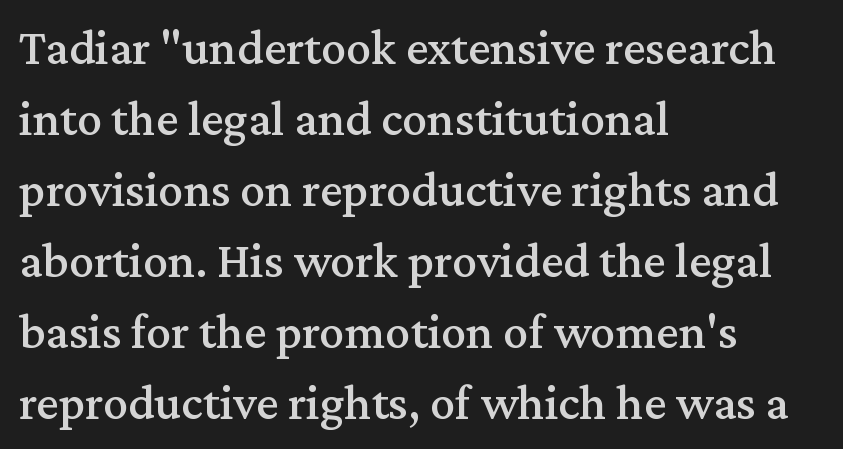
The image shows 50 px serif type, upright; set left-aligned, normal line spacing (1.42x), normal letter spacing, not underlined; medium stroke contrast and a medium x-height.
